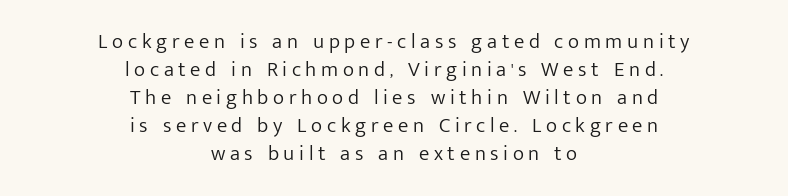
The image shows 21 px text type, upright; set centered, normal line spacing (1.33x), unusually wide letter spacing (+0.22 em), not underlined.
